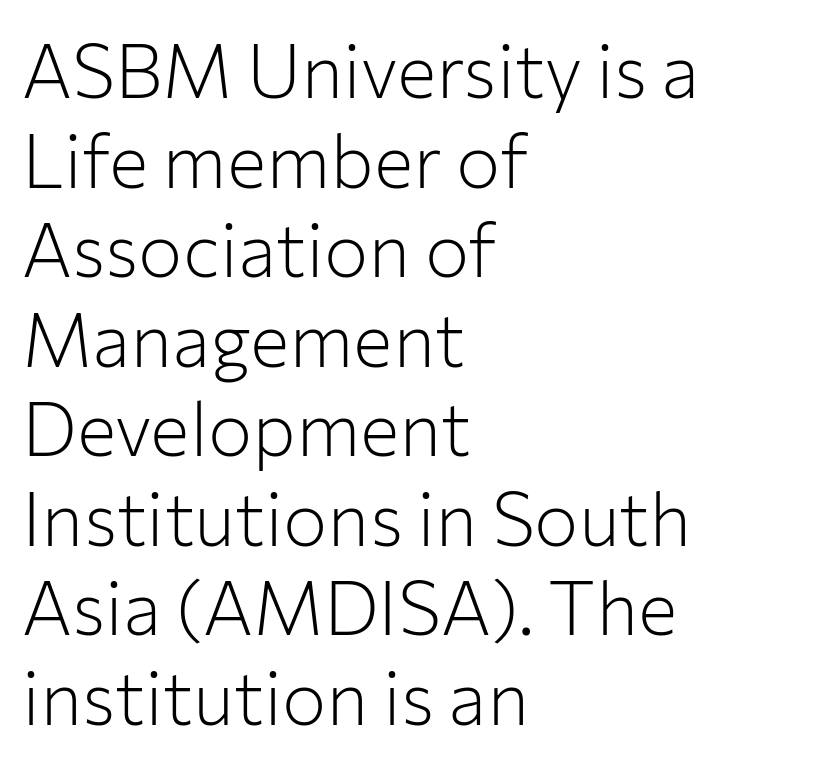
{"serif": "no", "italic": "no", "bold": "no", "weight": "light", "width": "normal", "stroke_contrast": "low", "x_height": "medium", "monospaced": "no", "underline": "no", "align": "left", "line_spacing_ratio": 1.21, "letter_spacing": "normal", "letter_spacing_em": 0.0, "glyph_px": 74}
